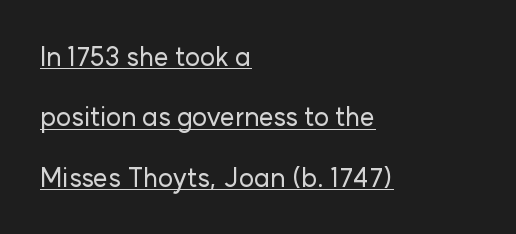
Q: Is the text italic (slanted)? A: No, it is upright.
Q: Is the text underlined? A: Yes.
Q: How is the paragraph aligned? A: Left-aligned.
Q: Is the spacing between letters normal or unusually wide? A: Normal.
Q: Is the spacing between lines tight, normal or loose? A: Loose.
